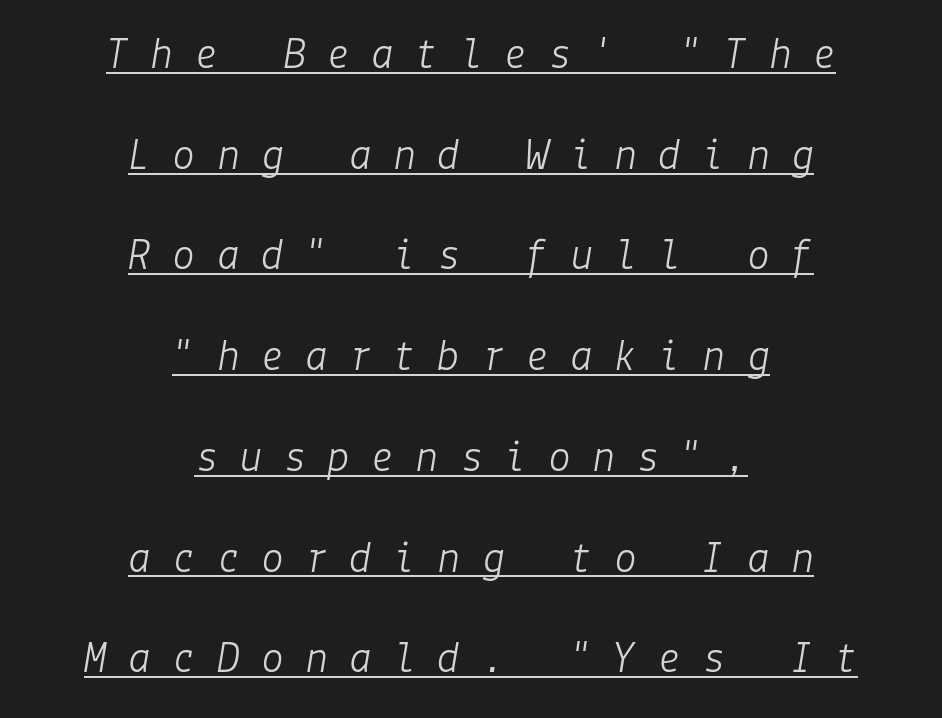
Q: Is the text bold? A: No.
Q: Is the text italic (slanted)? A: Yes, it leans right by about 9 degrees.
Q: Is the text underlined? A: Yes.
Q: How is the paragraph aligned? A: Centered.
Q: Is the spacing between letters normal or unusually wide? A: Unusually wide.
Q: Is the spacing between lines tight, normal or loose? A: Loose.
Q: Width (condensed, normal, or wide)? A: Normal.
Q: Stroke contrast? A: Low.
Q: x-height? A: Medium.
